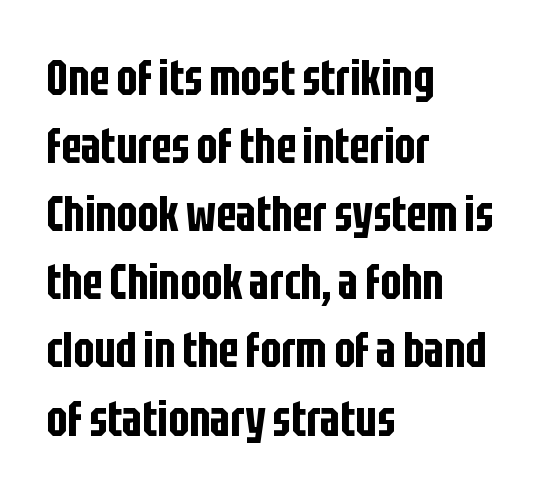
Leftover space on each line is placed entirely after the last word. Varying glyph widths throughout — classic text-font behaviour. Honestly, the row spacing looks completely unremarkable. Quick note: not italic, upright.
